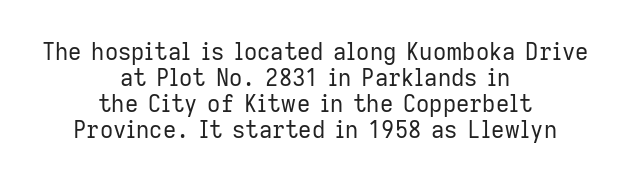
{"italic": "no", "bold": "no", "underline": "no", "align": "center", "line_spacing": "tight", "line_spacing_ratio": 1.13, "letter_spacing": "normal", "letter_spacing_em": 0.0, "glyph_px": 23}
